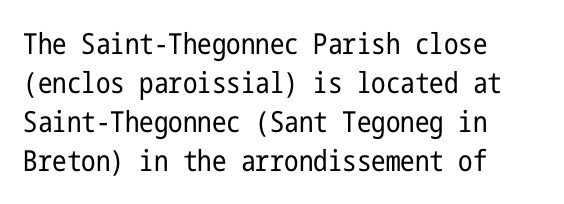
The image shows 29 px regular-weight, condensed sans-serif type, upright; set left-aligned, normal line spacing (1.35x), normal letter spacing, not underlined; low stroke contrast and a medium x-height.
